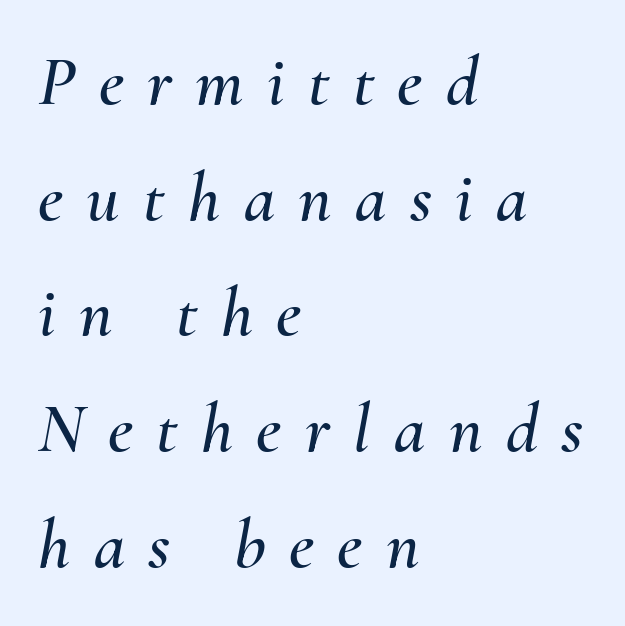
Q: Is the text italic (slanted)? A: Yes, it leans right by about 10 degrees.
Q: Is the text underlined? A: No.
Q: How is the paragraph aligned? A: Left-aligned.
Q: Is the spacing between letters normal or unusually wide? A: Unusually wide.
Q: Is the spacing between lines tight, normal or loose? A: Normal.
Q: Width (condensed, normal, or wide)? A: Normal.
Q: Stroke contrast? A: Medium.
Q: x-height? A: Small.
Q: Monospaced? A: No.
